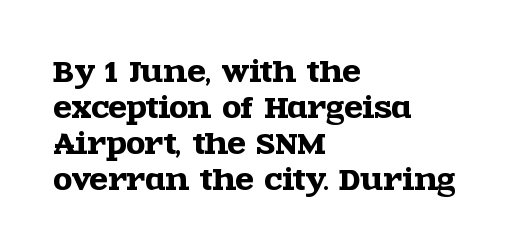
{"italic": "no", "underline": "no", "align": "left", "line_spacing": "normal", "line_spacing_ratio": 1.33, "letter_spacing": "normal", "letter_spacing_em": 0.0, "glyph_px": 27}
